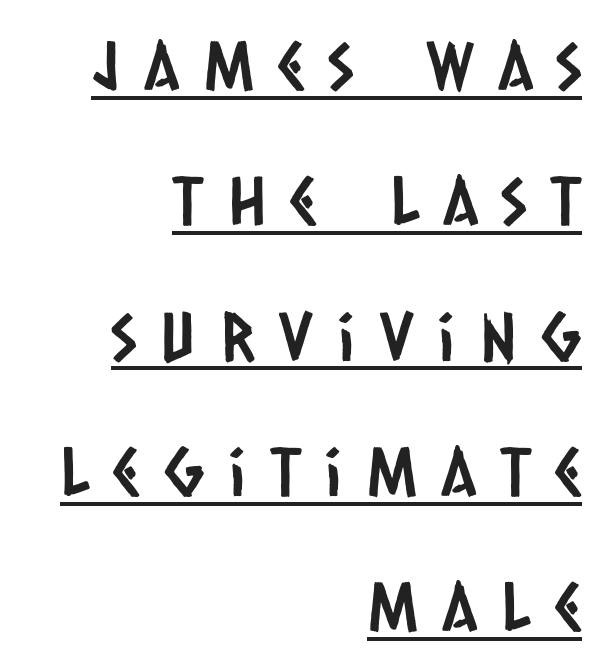
Q: Is the typeface a serif or a sans-serif typeface? A: Sans-serif.
Q: Is the text underlined? A: Yes.
Q: How is the paragraph aligned? A: Right-aligned.
Q: Is the spacing between letters normal or unusually wide? A: Unusually wide.
Q: Is the spacing between lines tight, normal or loose? A: Loose.
Q: Width (condensed, normal, or wide)? A: Condensed.
Q: Stroke contrast? A: Low.
Q: x-height? A: Large.
Q: Monospaced? A: No.
